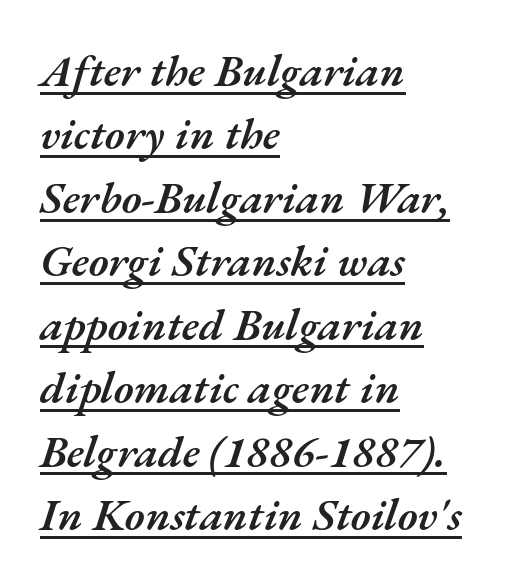
{"italic": "yes", "lean": "right", "slant_degrees": 17, "bold": "semi", "weight": "semibold", "width": "normal", "stroke_contrast": "medium", "x_height": "small", "monospaced": "no", "underline": "yes", "align": "left", "line_spacing": "normal", "line_spacing_ratio": 1.41, "letter_spacing": "normal", "letter_spacing_em": 0.0, "glyph_px": 45}
